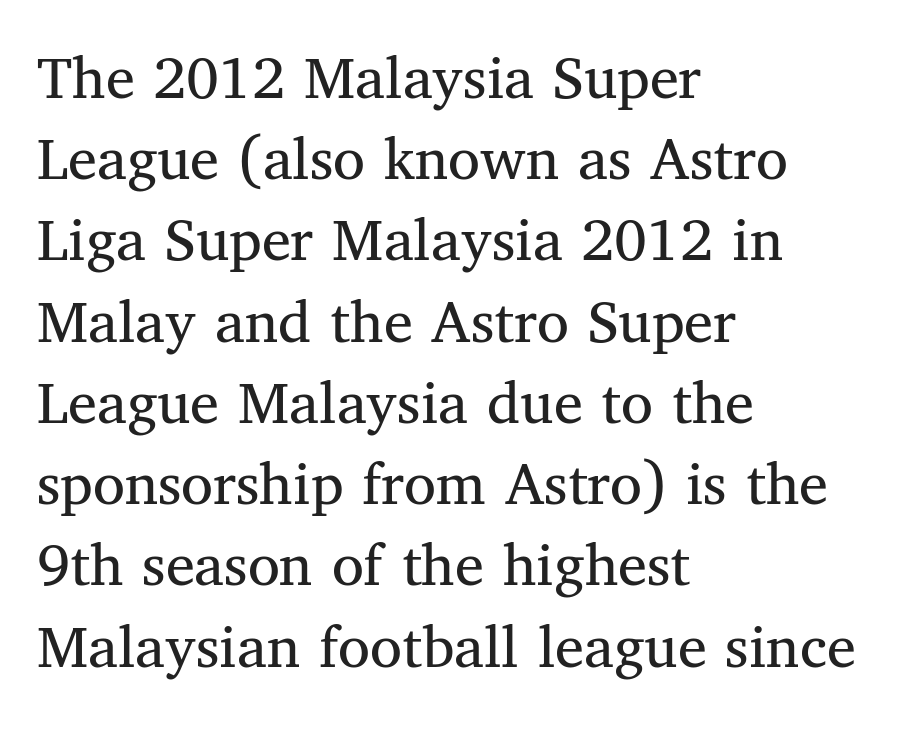
Q: Is the text bold? A: No.
Q: Is the text italic (slanted)? A: No, it is upright.
Q: Is the typeface a serif or a sans-serif typeface? A: Serif.
Q: Is the text underlined? A: No.
Q: How is the paragraph aligned? A: Left-aligned.
Q: Is the spacing between letters normal or unusually wide? A: Normal.
Q: Is the spacing between lines tight, normal or loose? A: Normal.
Q: Width (condensed, normal, or wide)? A: Normal.
Q: Stroke contrast? A: Medium.
Q: x-height? A: Medium.
Q: Monospaced? A: No.
